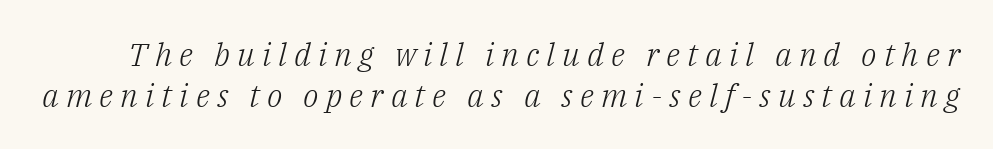
Regular leading. A typesetter would call this proportional, since set widths differ per character. The specimen reads as italic at a glance. Short note: letters widely spaced.
